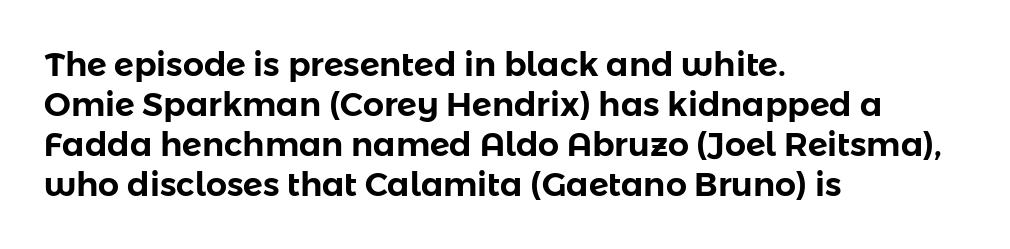
The image shows 33 px sans-serif type, upright; set left-aligned, line spacing 1.21x, normal letter spacing, not underlined; low stroke contrast and a medium x-height.
